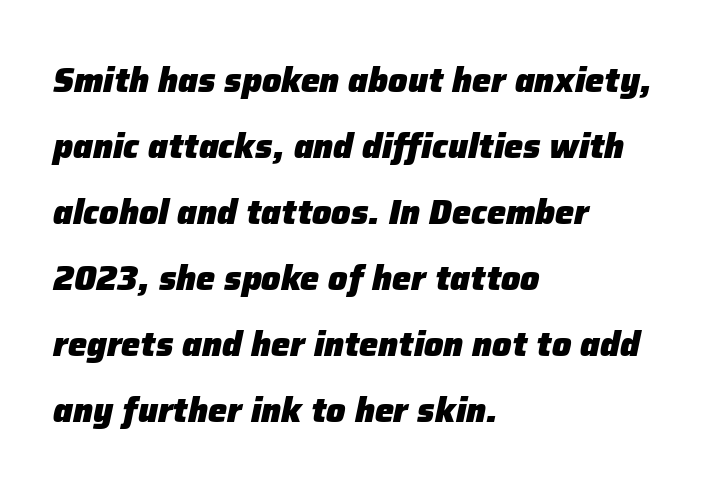
The designer dialed line spacing up above the default. Posture: slanted. The face used here is proportionally spaced, like ordinary book or web type. Caption: bold face, heavy strokes. Spacing between characters is what you'd get straight out of the box. Nobody drew a line under any word here.
